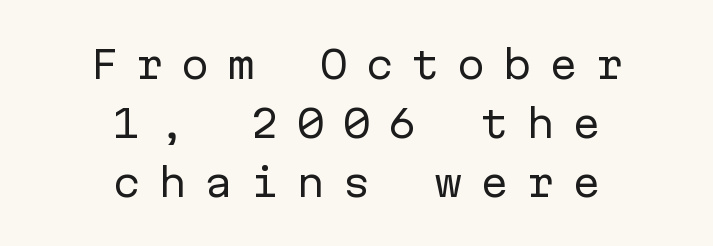
Q: Is the text bold? A: No.
Q: Is the text italic (slanted)? A: No, it is upright.
Q: Is the typeface a serif or a sans-serif typeface? A: Sans-serif.
Q: Is the text underlined? A: No.
Q: How is the paragraph aligned? A: Centered.
Q: Is the spacing between letters normal or unusually wide? A: Unusually wide.
Q: Is the spacing between lines tight, normal or loose? A: Normal.
Q: Width (condensed, normal, or wide)? A: Normal.
Q: Stroke contrast? A: Low.
Q: x-height? A: Medium.
Q: Monospaced? A: Yes.
